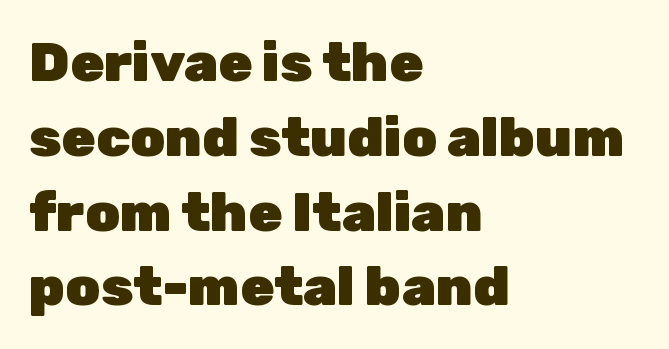
The image shows 55 px heavy sans-serif type, upright; set left-aligned, normal line spacing (1.36x), normal letter spacing, not underlined; low stroke contrast and a medium x-height.
